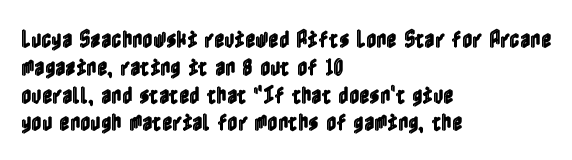
The image shows 20 px text type, upright; set left-aligned, normal line spacing (1.39x), normal letter spacing, not underlined.
